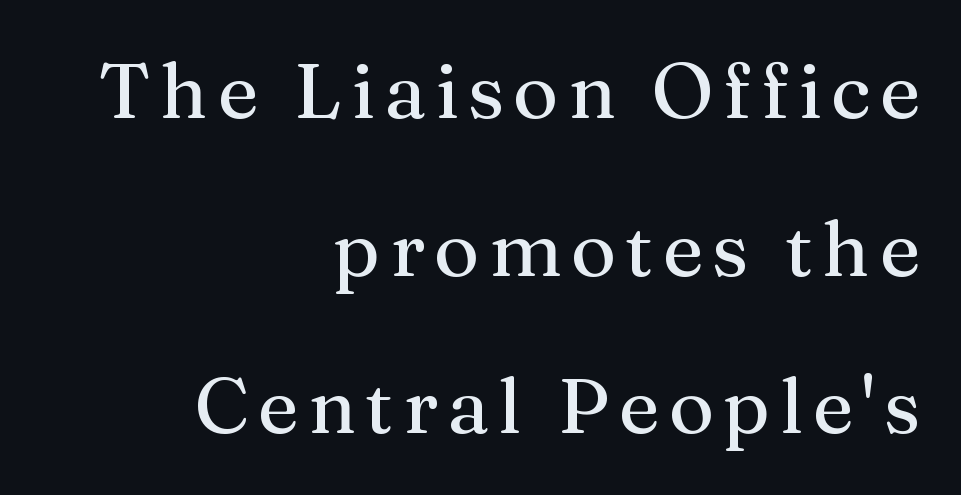
Is there any slant? The stems are plumb. How would I describe the line gaps? Wide and relaxed. The passage shown is typeset with a serif family. The rag falls on the left side of this text block. Note the varied advance widths — an 'i' is clearly narrower than an 'm'.
